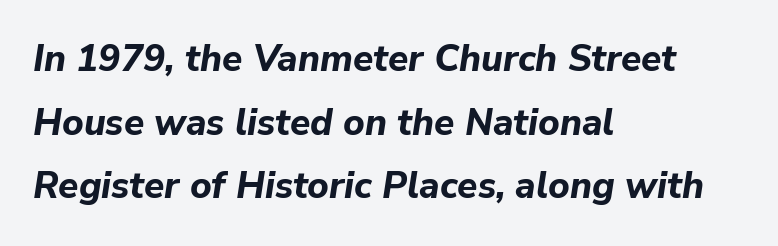
The image shows 37 px bold type, italic (leaning right); set left-aligned, line spacing 1.72x, normal letter spacing, not underlined; low stroke contrast and a medium x-height.
